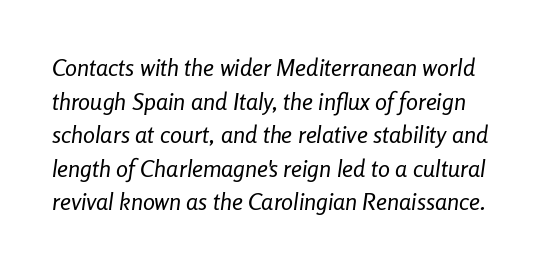
Q: Is the text bold? A: No.
Q: Is the text italic (slanted)? A: Yes, it leans right by about 8 degrees.
Q: Is the text underlined? A: No.
Q: Is the spacing between letters normal or unusually wide? A: Normal.
Q: Is the spacing between lines tight, normal or loose? A: Normal.
